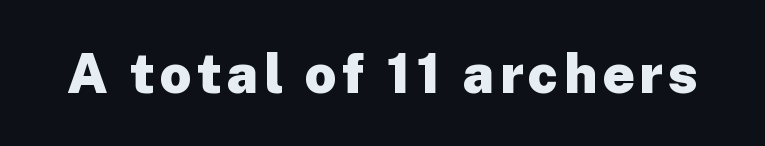
The image shows 55 px heavy sans-serif type, upright; set not underlined; low stroke contrast and a medium x-height.
